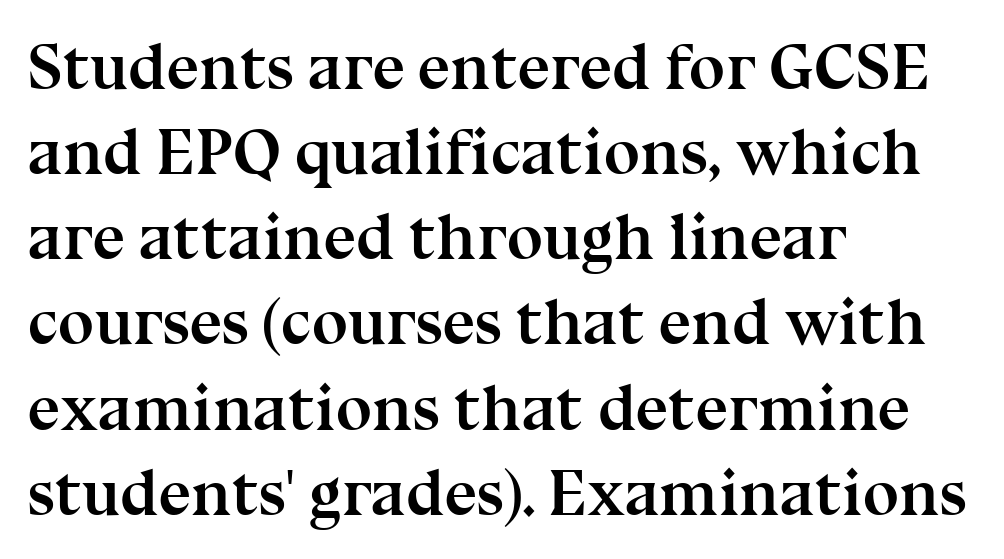
Q: Is the text bold? A: Yes.
Q: Is the text italic (slanted)? A: No, it is upright.
Q: Is the typeface a serif or a sans-serif typeface? A: Serif.
Q: Is the text underlined? A: No.
Q: How is the paragraph aligned? A: Left-aligned.
Q: Is the spacing between letters normal or unusually wide? A: Normal.
Q: Is the spacing between lines tight, normal or loose? A: Normal.
Q: Width (condensed, normal, or wide)? A: Normal.
Q: Stroke contrast? A: Medium.
Q: x-height? A: Medium.
Q: Monospaced? A: No.
